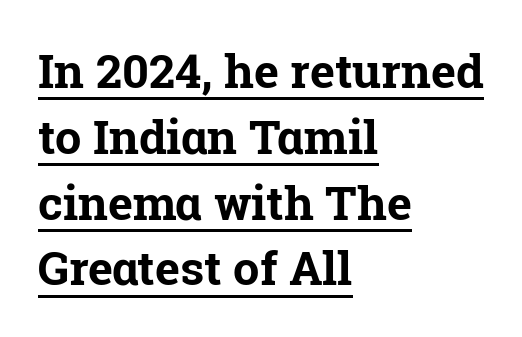
The image shows 47 px bold serif type, upright; set left-aligned, normal line spacing (1.4x), normal letter spacing, underlined; low stroke contrast and a medium x-height.
